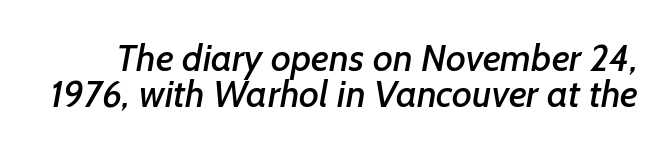
The image shows 38 px sans-serif type; set tight line spacing (0.95x), normal letter spacing, not underlined; low stroke contrast and a medium x-height.
